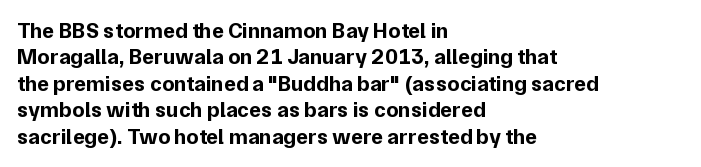
The image shows 22 px bold type, upright; set left-aligned, line spacing 1.2x, normal letter spacing, not underlined.
